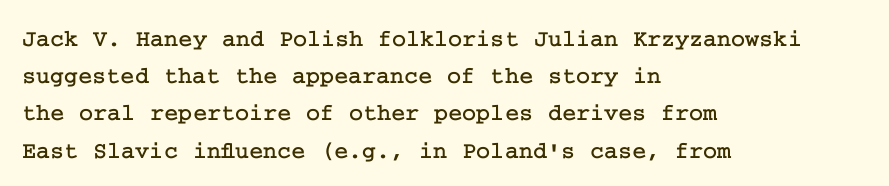
Q: Is the text italic (slanted)? A: No, it is upright.
Q: Is the text underlined? A: No.
Q: How is the paragraph aligned? A: Left-aligned.
Q: Is the spacing between letters normal or unusually wide? A: Normal.
Q: Is the spacing between lines tight, normal or loose? A: Normal.
